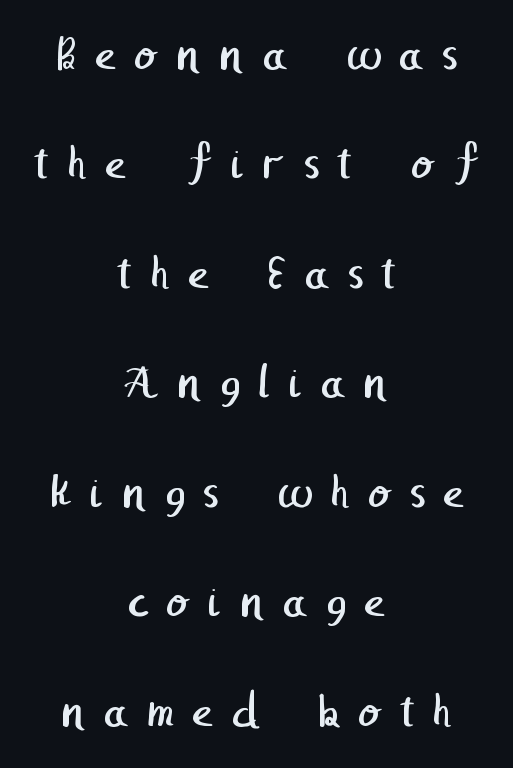
{"serif": "no", "bold": "no", "weight": "regular", "width": "normal", "stroke_contrast": "low", "x_height": "medium", "underline": "no", "align": "center", "line_spacing": "loose", "line_spacing_ratio": 2.19, "letter_spacing": "wide", "letter_spacing_em": 0.36, "glyph_px": 50}
